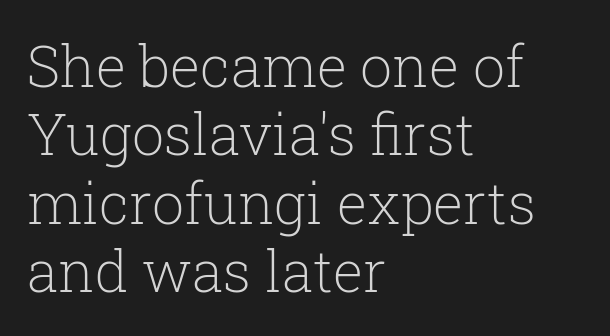
The image shows 57 px light serif type, upright; set left-aligned, line spacing 1.2x, normal letter spacing, not underlined; low stroke contrast and a medium x-height.
